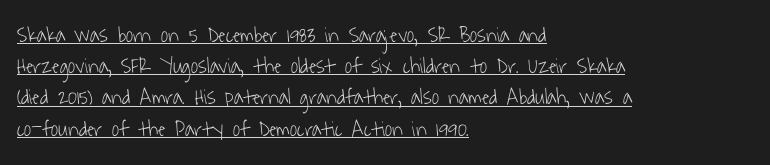
The image shows 22 px text type; set left-aligned, normal line spacing (1.42x), normal letter spacing, underlined.
